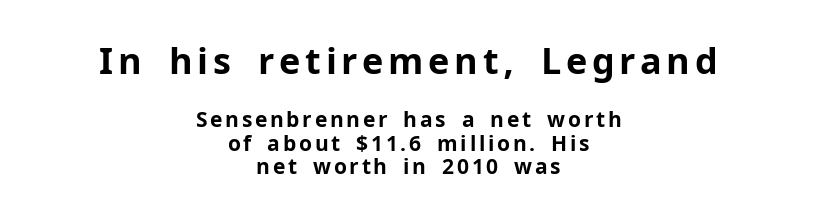
The block of text is dense from top to bottom, with scant space between rows. Is this a fixed-width face? No — the glyphs have proportional, varying widths. Alignment: centered. Typesetter's note — upper block bumped up in size, lower block left smaller.
